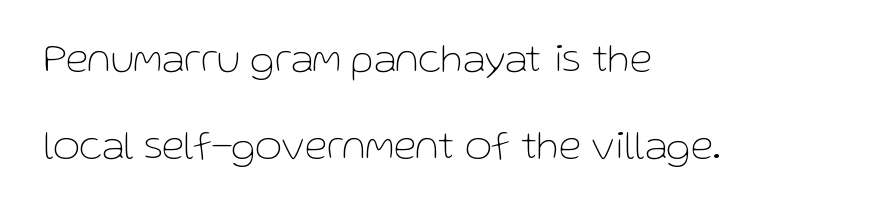
Q: Is the text bold? A: No.
Q: Is the text italic (slanted)? A: No, it is upright.
Q: Is the typeface a serif or a sans-serif typeface? A: Sans-serif.
Q: Is the text underlined? A: No.
Q: How is the paragraph aligned? A: Left-aligned.
Q: Is the spacing between letters normal or unusually wide? A: Normal.
Q: Is the spacing between lines tight, normal or loose? A: Loose.
Q: Width (condensed, normal, or wide)? A: Normal.
Q: Stroke contrast? A: Low.
Q: x-height? A: Medium.
Q: Monospaced? A: No.
